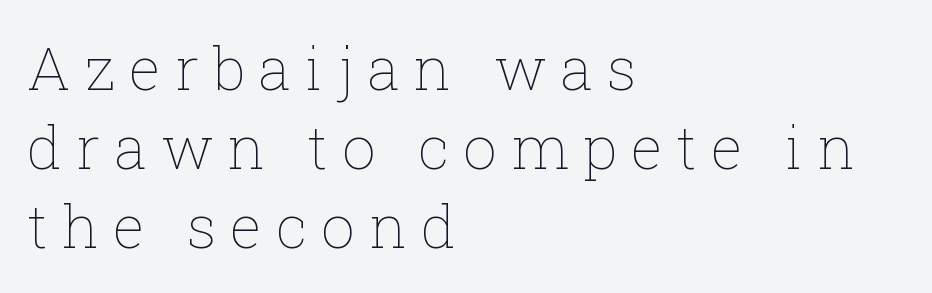
Q: Is the text bold? A: No.
Q: Is the text italic (slanted)? A: No, it is upright.
Q: Is the text underlined? A: No.
Q: How is the paragraph aligned? A: Left-aligned.
Q: Is the spacing between letters normal or unusually wide? A: Unusually wide.
Q: Is the spacing between lines tight, normal or loose? A: Normal.
Q: Width (condensed, normal, or wide)? A: Normal.
Q: Stroke contrast? A: Low.
Q: x-height? A: Medium.
Q: Monospaced? A: No.
